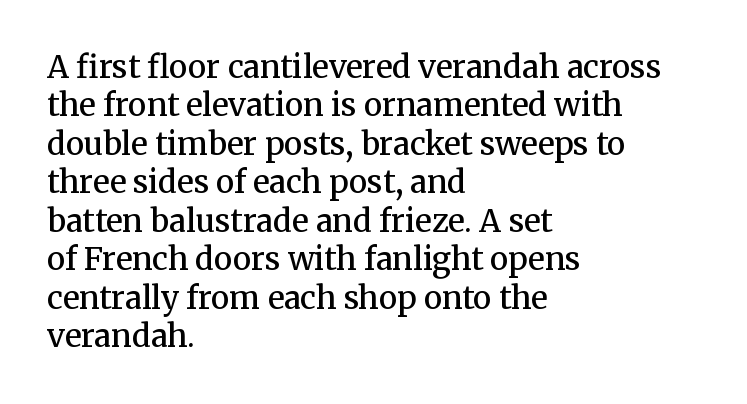
{"serif": "yes", "italic": "no", "bold": "semi", "weight": "semibold", "width": "normal", "stroke_contrast": "medium", "x_height": "medium", "monospaced": "no", "underline": "no", "align": "left", "line_spacing_ratio": 1.24, "letter_spacing": "normal", "letter_spacing_em": 0.0, "glyph_px": 31}
